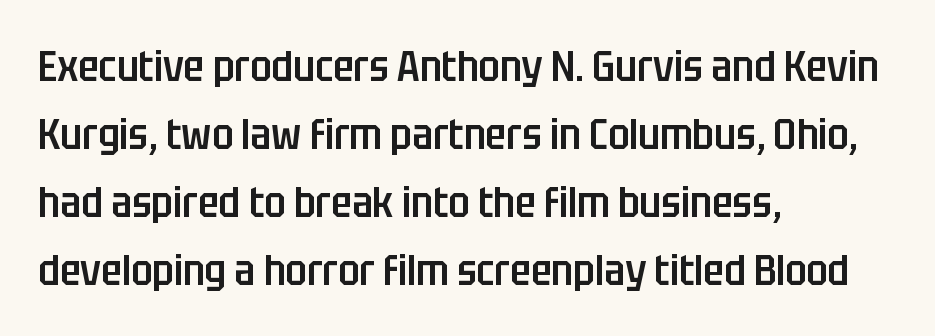
{"serif": "no", "italic": "no", "bold": "semi", "weight": "semibold", "width": "condensed", "stroke_contrast": "low", "x_height": "large", "monospaced": "no", "underline": "no", "align": "left", "line_spacing": "normal", "line_spacing_ratio": 1.58, "letter_spacing": "normal", "letter_spacing_em": 0.0, "glyph_px": 43}
